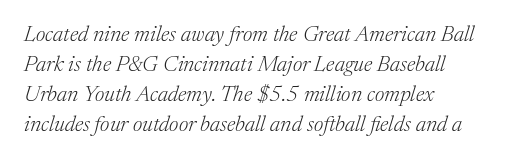
The characters are drawn with everyday or finer stroke widths. The text block is weighted toward the left margin, trailing off unevenly rightward. Italic? Definitely — the glyphs are oblique. A bare baseline throughout the passage. Students, observe: this is what conventionally led text looks like.
